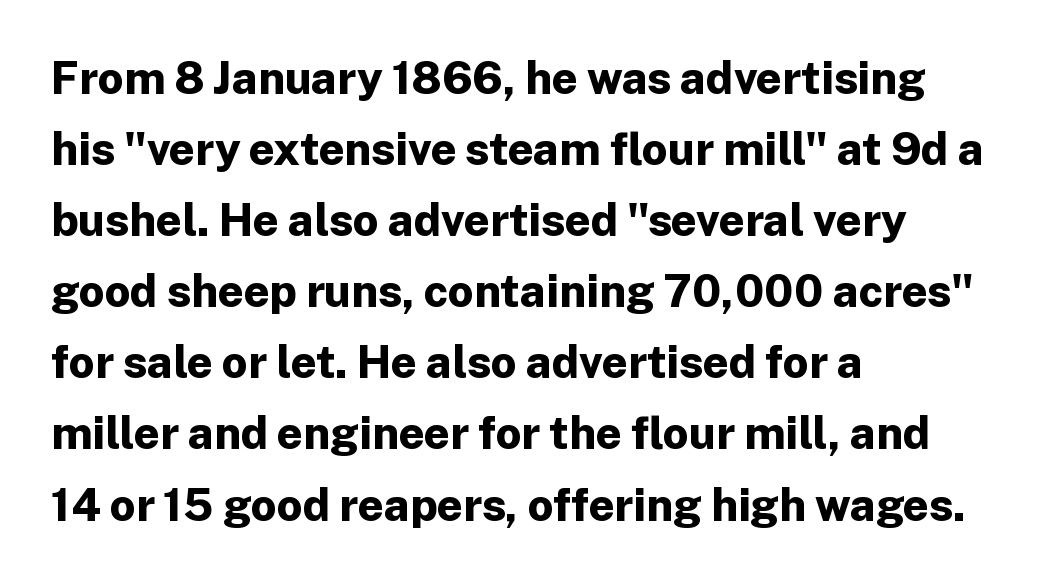
The image shows 45 px bold sans-serif type, upright; set left-aligned, normal line spacing (1.58x), normal letter spacing, not underlined; low stroke contrast and a medium x-height.
